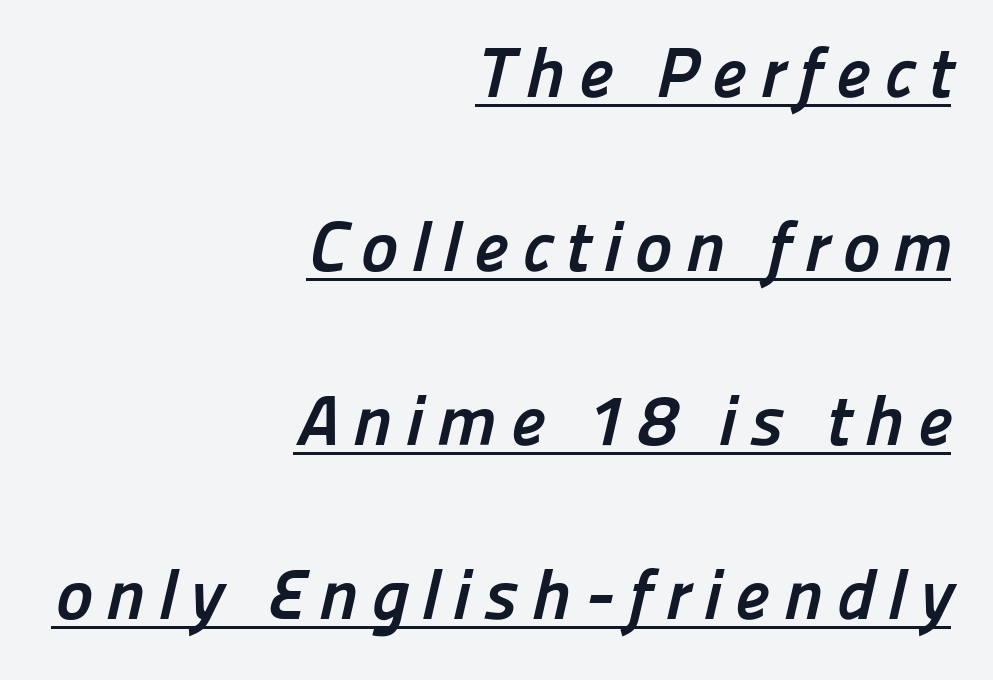
{"serif": "no", "bold": "yes", "weight": "semibold", "width": "normal", "stroke_contrast": "low", "x_height": "medium", "monospaced": "no", "underline": "yes", "align": "right", "line_spacing": "loose", "line_spacing_ratio": 2.45, "glyph_px": 71}
